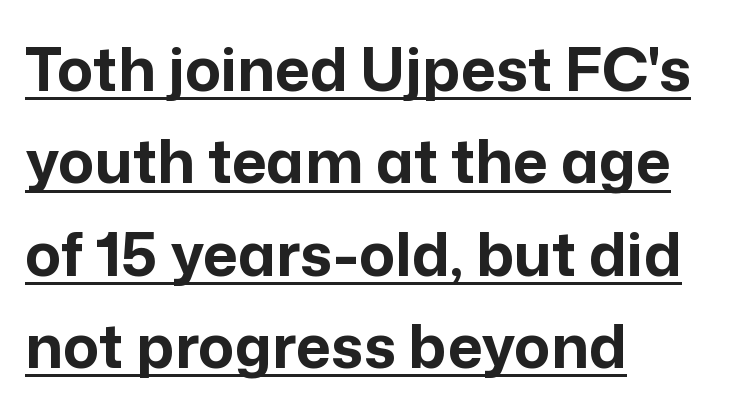
{"serif": "no", "italic": "no", "bold": "yes", "weight": "bold", "width": "normal", "stroke_contrast": "low", "x_height": "medium", "monospaced": "no", "underline": "yes", "align": "left", "line_spacing": "normal", "line_spacing_ratio": 1.54, "letter_spacing": "normal", "letter_spacing_em": 0.0, "glyph_px": 60}
